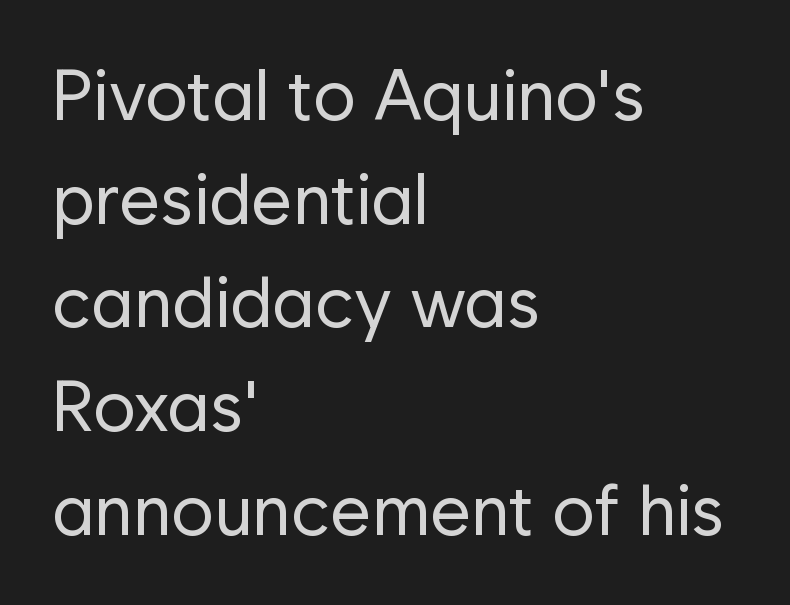
The image shows 71 px regular-weight sans-serif type, upright; set left-aligned, normal line spacing (1.46x), normal letter spacing, not underlined; low stroke contrast and a medium x-height.
